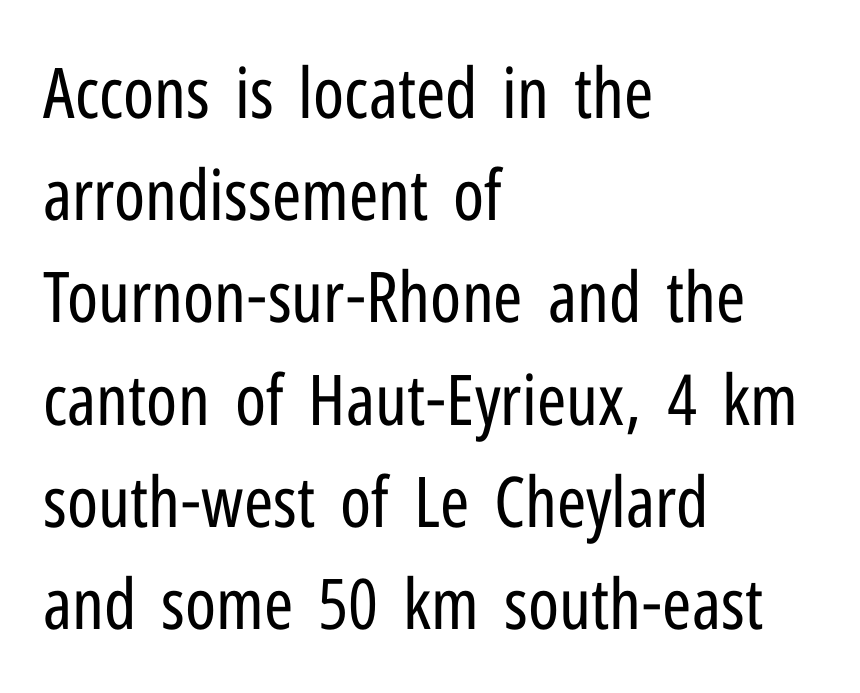
The paragraph shown leans on its left margin. Standard letterfit; no display-style spreading of the glyphs. Ink coverage per letter is moderate at most. These lines sit exactly where default settings would place them.
